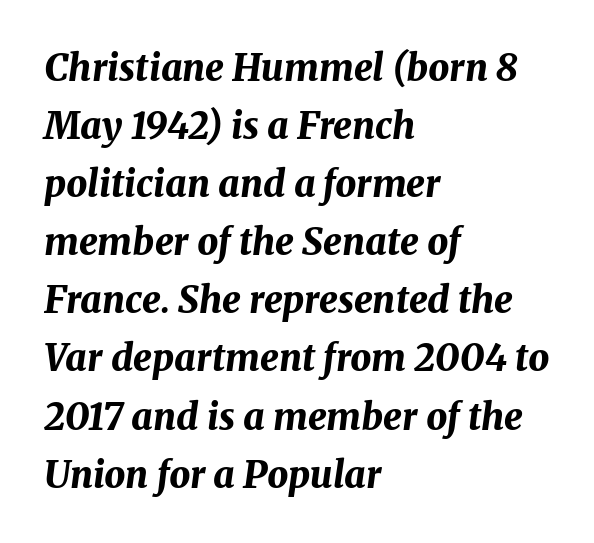
Its strokes are broad and dark, the hallmark of bold type. Leftover space on each line is placed entirely after the last word. The face used here is proportionally spaced, like ordinary book or web type. If you measured baseline to baseline, you'd find a middling distance.
